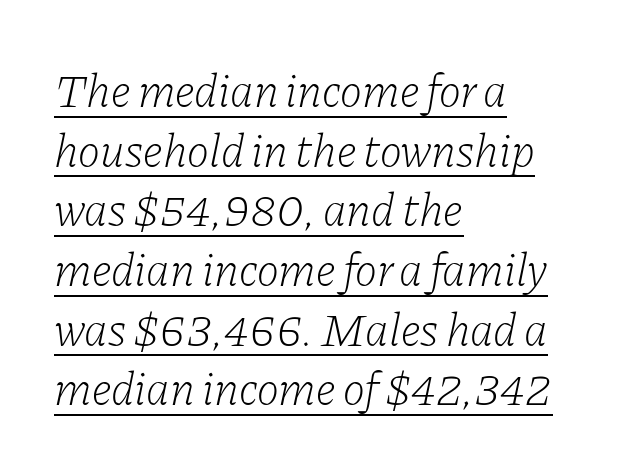
The image shows 47 px light serif type, italic (leaning right); set left-aligned, normal line spacing (1.27x), normal letter spacing, underlined; low stroke contrast and a medium x-height.
